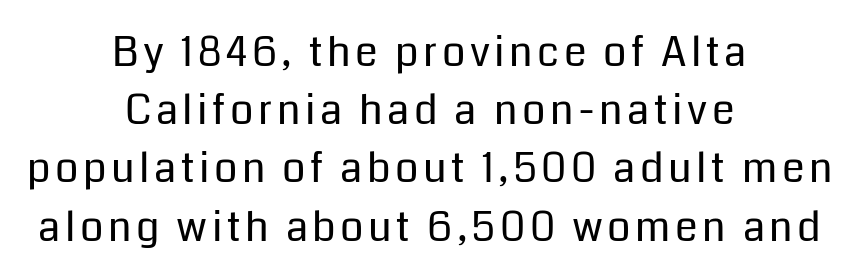
The image shows 41 px regular-weight sans-serif type, upright; set centered, normal line spacing (1.42x), not underlined; low stroke contrast and a medium x-height.
